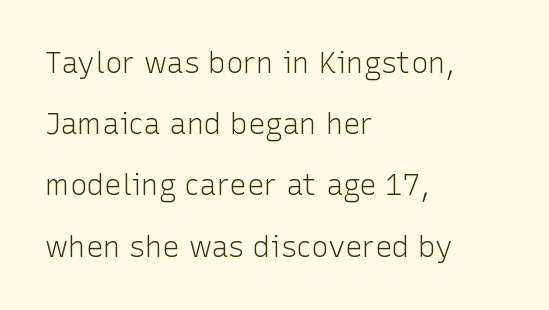
The words here are not underlined. The letters advance in unequal steps, a hallmark of proportional type. Horizontal alignment here is leftward, the default for most running prose. A sans-serif font was chosen for this passage.
